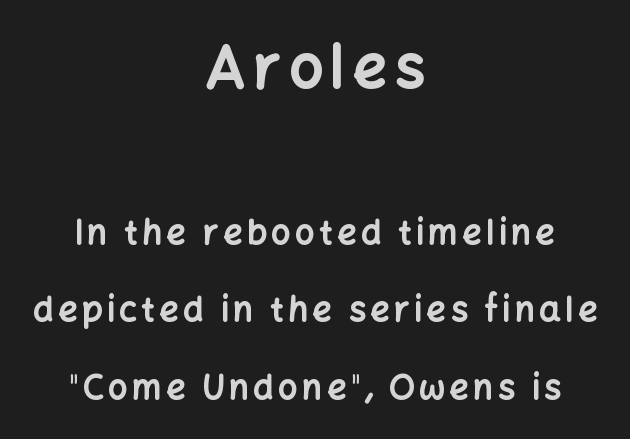
{"serif": "no", "italic": "no", "bold": "yes", "weight": "bold", "width": "normal", "stroke_contrast": "low", "x_height": "medium", "monospaced": "no", "underline": "no", "align": "center", "line_spacing": "loose", "line_spacing_ratio": 2.28, "larger_block": "first", "size_ratio": 1.76, "glyph_px": 60}
